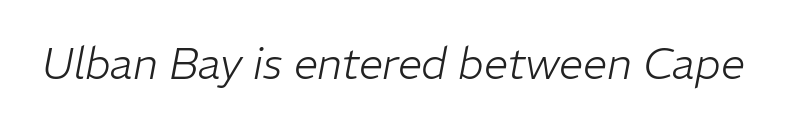
{"italic": "yes", "lean": "right", "slant_degrees": 11, "bold": "no", "weight": "light", "width": "normal", "stroke_contrast": "low", "x_height": "medium", "monospaced": "no", "underline": "no", "letter_spacing": "normal", "letter_spacing_em": 0.0, "glyph_px": 43}
